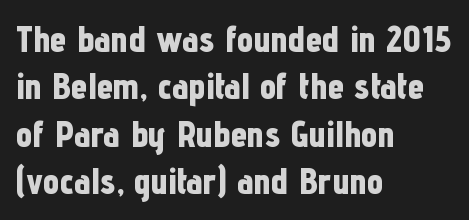
Q: Is the text bold? A: Yes.
Q: Is the text italic (slanted)? A: No, it is upright.
Q: Is the typeface a serif or a sans-serif typeface? A: Sans-serif.
Q: Is the text underlined? A: No.
Q: How is the paragraph aligned? A: Left-aligned.
Q: Is the spacing between letters normal or unusually wide? A: Normal.
Q: Is the spacing between lines tight, normal or loose? A: Normal.
Q: Width (condensed, normal, or wide)? A: Condensed.
Q: Stroke contrast? A: Low.
Q: x-height? A: Medium.
Q: Monospaced? A: No.
